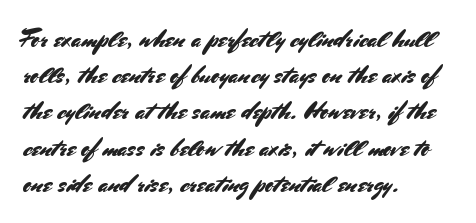
The image shows 25 px text type; set left-aligned, normal line spacing (1.45x), normal letter spacing, not underlined.
